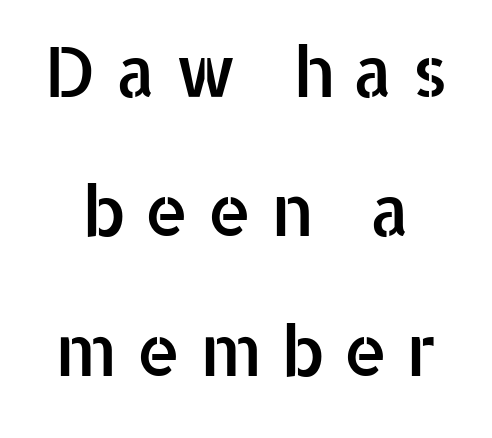
The passage shown has open, widely tracked lettering throughout. You can tell it's not italic because the verticals are truly vertical. Each letter's strokes conclude bluntly, with no projecting serifs. Each letter keeps its own natural width here, so spacing adapts to shape. Rows of type keep a wide berth in the vertical direction.
